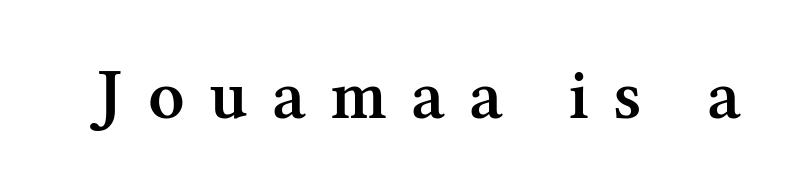
Q: Is the text bold? A: Semi-bold.
Q: Is the text italic (slanted)? A: No, it is upright.
Q: Is the typeface a serif or a sans-serif typeface? A: Serif.
Q: Is the text underlined? A: No.
Q: Is the spacing between letters normal or unusually wide? A: Unusually wide.
Q: Width (condensed, normal, or wide)? A: Normal.
Q: Stroke contrast? A: Medium.
Q: x-height? A: Medium.
Q: Monospaced? A: No.
